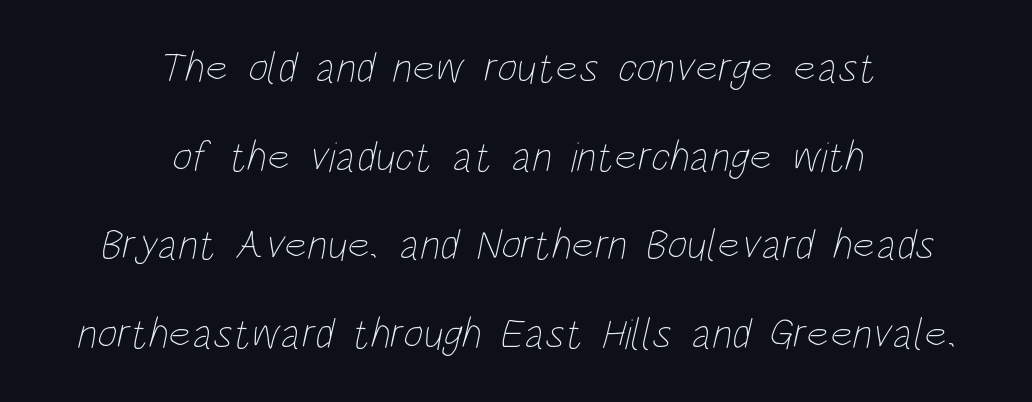
The image shows 43 px thin, condensed type; set centered, loose line spacing (2.06x), normal letter spacing, not underlined; low stroke contrast and a large x-height.
